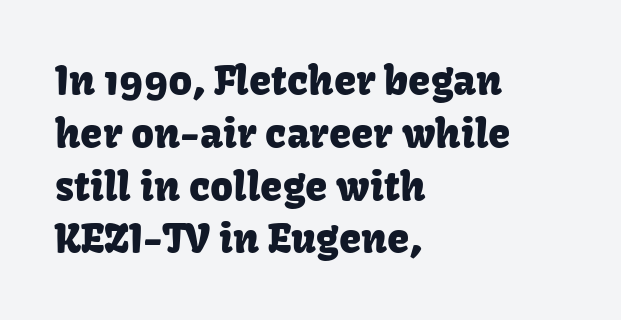
Evenly set lines give the paragraph a standard silhouette. Just letters on the line, the space beneath them empty. Serif or sans? Sans — the stroke terminals are bare. Students, note that the glyphs here touch the page at normal intervals.
